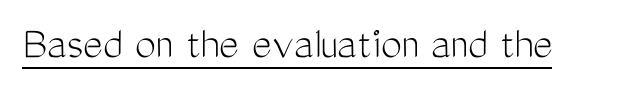
Q: Is the text bold? A: No.
Q: Is the text italic (slanted)? A: No, it is upright.
Q: Is the typeface a serif or a sans-serif typeface? A: Sans-serif.
Q: Is the text underlined? A: Yes.
Q: Is the spacing between letters normal or unusually wide? A: Normal.
Q: Width (condensed, normal, or wide)? A: Condensed.
Q: Stroke contrast? A: Medium.
Q: x-height? A: Medium.
Q: Monospaced? A: No.
